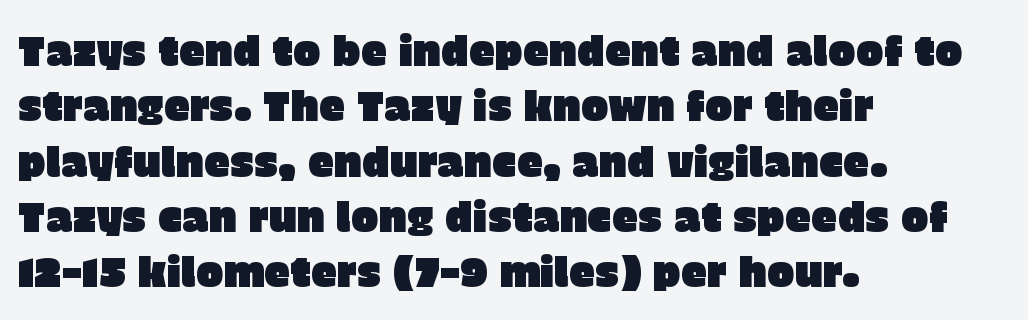
This rendering uses left alignment, leaving the right contour irregular. Notice how the stems are strictly vertical — no italics here. Is there much room between lines? A standard amount, neither cramped nor airy. The letters advance in unequal steps, a hallmark of proportional type. Does extra space separate the letters? No, they use regular spacing. The designer went with a sans here, leaving each stem footless.
